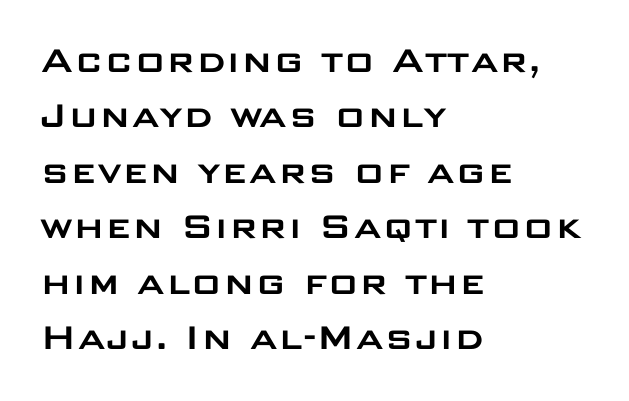
Proportional: the letters do not fall into vertical columns. The type is set solid horizontally, with unmodified tracking. Leftover space on each line is placed entirely after the last word. Each row of text sits above clean, open space. Regarding leading, the lines here are spaced in the standard way.
